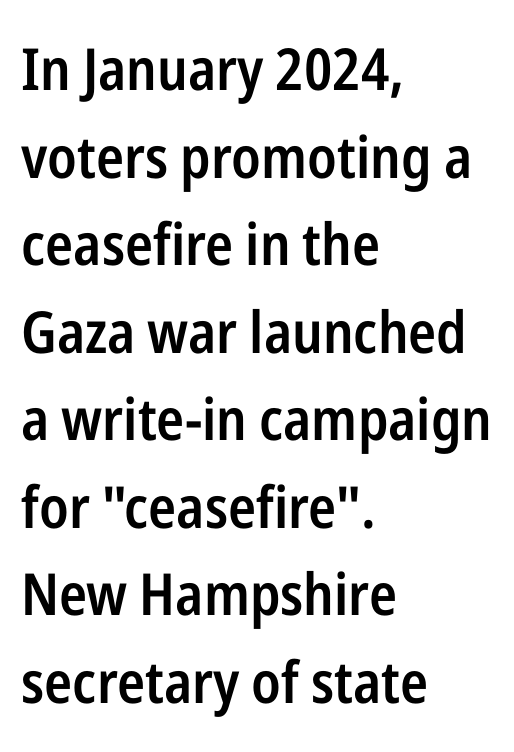
Q: Is the text bold? A: Semi-bold.
Q: Is the text italic (slanted)? A: No, it is upright.
Q: Is the typeface a serif or a sans-serif typeface? A: Sans-serif.
Q: Is the text underlined? A: No.
Q: How is the paragraph aligned? A: Left-aligned.
Q: Is the spacing between letters normal or unusually wide? A: Normal.
Q: Is the spacing between lines tight, normal or loose? A: Normal.
Q: Width (condensed, normal, or wide)? A: Condensed.
Q: Stroke contrast? A: Low.
Q: x-height? A: Medium.
Q: Monospaced? A: No.
